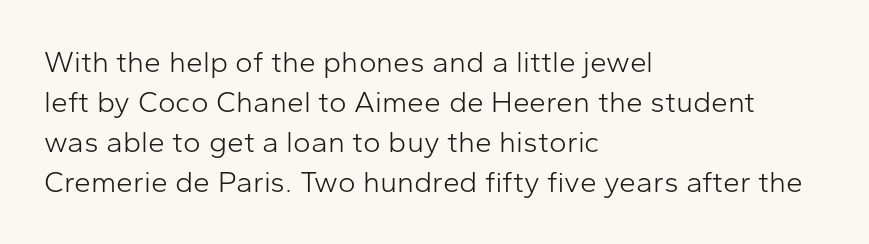
Q: Is the text bold? A: No.
Q: Is the text italic (slanted)? A: No, it is upright.
Q: Is the typeface a serif or a sans-serif typeface? A: Sans-serif.
Q: Is the text underlined? A: No.
Q: How is the paragraph aligned? A: Left-aligned.
Q: Is the spacing between letters normal or unusually wide? A: Normal.
Q: Is the spacing between lines tight, normal or loose? A: Normal.
Q: Width (condensed, normal, or wide)? A: Normal.
Q: Stroke contrast? A: Low.
Q: x-height? A: Medium.
Q: Monospaced? A: No.
